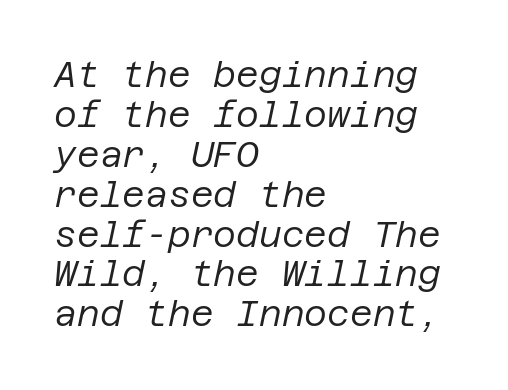
The image shows 35 px regular-weight type, italic (leaning right); set left-aligned, tight line spacing (1.14x), normal letter spacing, not underlined; low stroke contrast and a large x-height.
